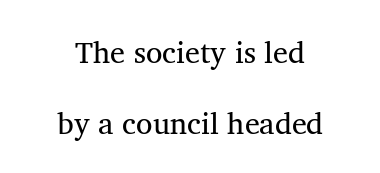
Q: Is the text bold? A: No.
Q: Is the typeface a serif or a sans-serif typeface? A: Serif.
Q: Is the text underlined? A: No.
Q: How is the paragraph aligned? A: Centered.
Q: Is the spacing between letters normal or unusually wide? A: Normal.
Q: Is the spacing between lines tight, normal or loose? A: Loose.
Q: Width (condensed, normal, or wide)? A: Normal.
Q: Stroke contrast? A: Medium.
Q: x-height? A: Medium.
Q: Monospaced? A: No.
